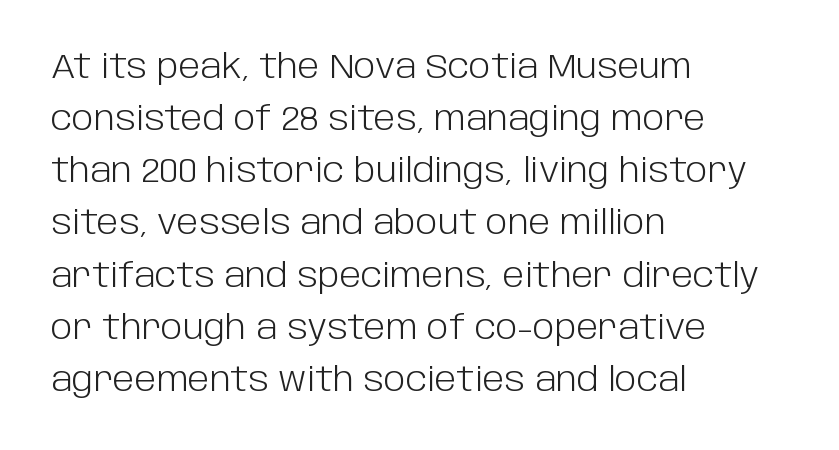
Q: Is the text bold? A: No.
Q: Is the text italic (slanted)? A: No, it is upright.
Q: Is the typeface a serif or a sans-serif typeface? A: Sans-serif.
Q: Is the text underlined? A: No.
Q: How is the paragraph aligned? A: Left-aligned.
Q: Is the spacing between letters normal or unusually wide? A: Normal.
Q: Is the spacing between lines tight, normal or loose? A: Normal.
Q: Width (condensed, normal, or wide)? A: Normal.
Q: Stroke contrast? A: Low.
Q: x-height? A: Large.
Q: Monospaced? A: No.
